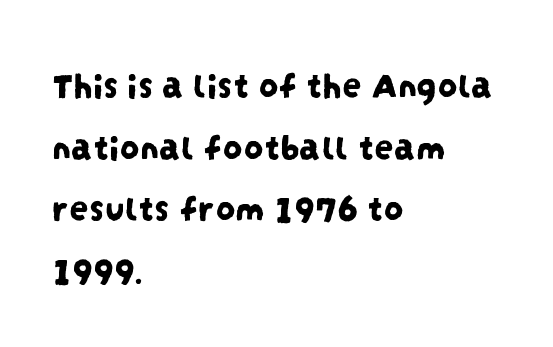
Unlike a traditional serif, this face leaves its strokes unadorned. Just letters on the line, the space beneath them empty. Varying glyph widths throughout — classic text-font behaviour. Every row of glyphs begins at an identical x-position on the left. Tracking value appears to be zero — textbook default spacing.
